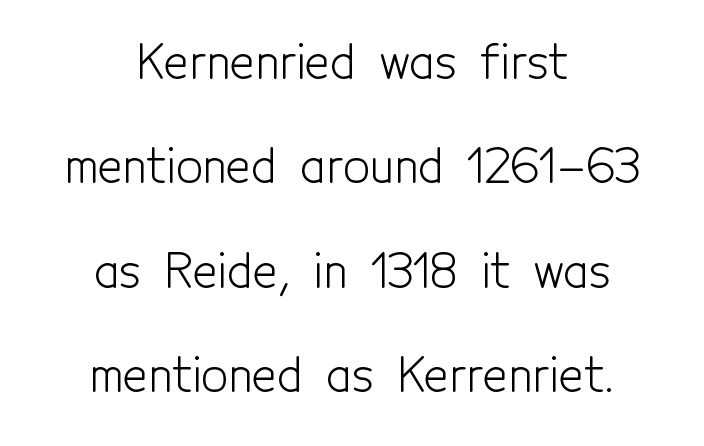
Letters have the restrained weight of plain body copy at most. The letters sit at their default tracking, neither squeezed nor spread. Does the leading feel generous? Absolutely, it's lavish. Serif or sans? Sans — the stroke terminals are bare.
